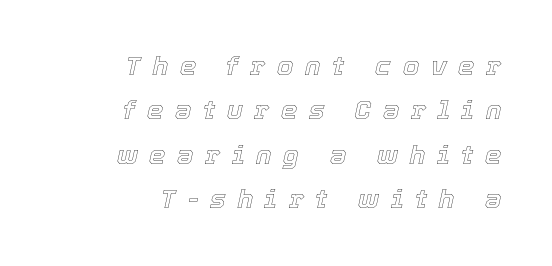
{"italic": "yes", "lean": "right", "slant_degrees": 12, "underline": "no", "align": "right", "line_spacing_ratio": 1.71, "letter_spacing": "wide", "letter_spacing_em": 0.45, "glyph_px": 26}
